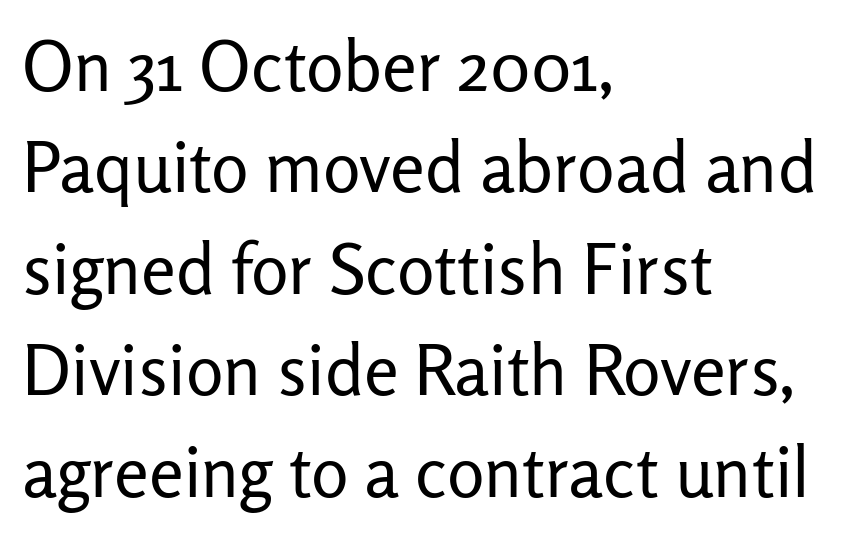
{"serif": "no", "italic": "no", "bold": "no", "weight": "regular", "width": "normal", "stroke_contrast": "low", "x_height": "medium", "monospaced": "no", "underline": "no", "align": "left", "line_spacing": "normal", "line_spacing_ratio": 1.45, "letter_spacing": "normal", "letter_spacing_em": 0.0, "glyph_px": 70}
